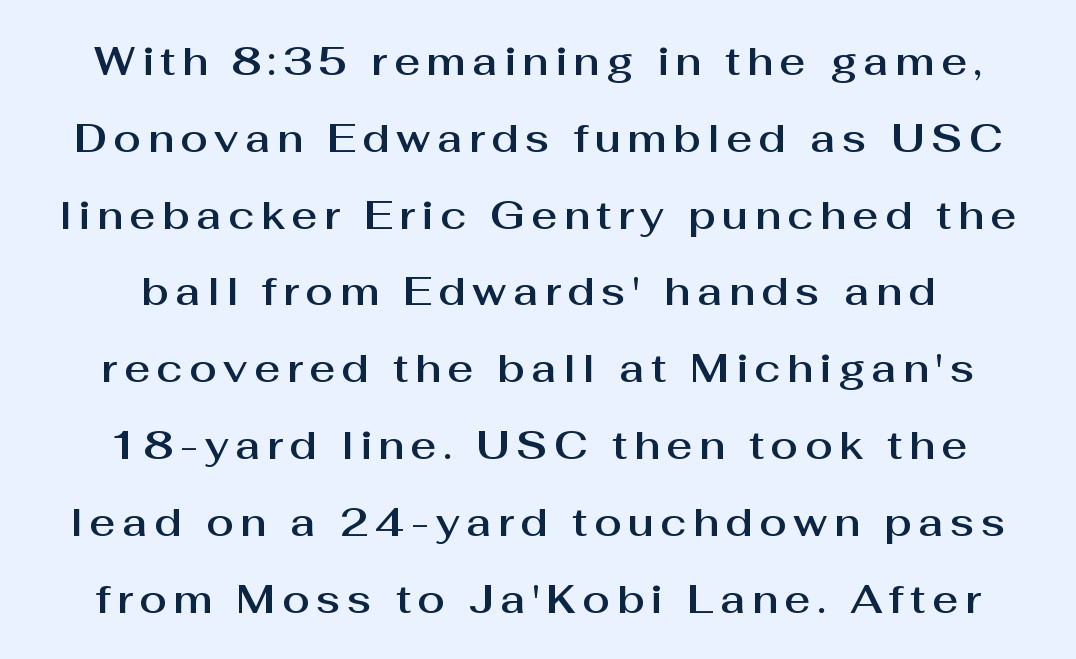
Anything drawn beneath the words? Only blank space. Vertical spacing — loose. The passage shown is typeset with a sans-serif family. The passage shown is typed in a proportional face where columns would drift. The letters stand straight up with perfectly vertical stems.
